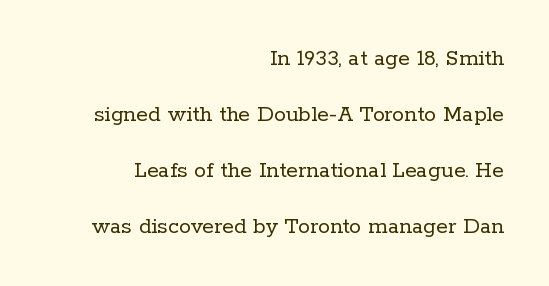
Q: Is the text bold? A: No.
Q: Is the text italic (slanted)? A: No, it is upright.
Q: Is the text underlined? A: No.
Q: How is the paragraph aligned? A: Right-aligned.
Q: Is the spacing between letters normal or unusually wide? A: Normal.
Q: Is the spacing between lines tight, normal or loose? A: Loose.
